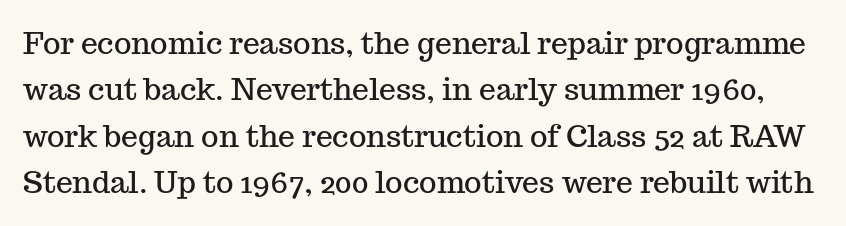
{"serif": "yes", "italic": "no", "width": "normal", "stroke_contrast": "medium", "x_height": "medium", "monospaced": "no", "underline": "no", "line_spacing": "normal", "line_spacing_ratio": 1.55, "letter_spacing": "normal", "letter_spacing_em": 0.0, "glyph_px": 30}
